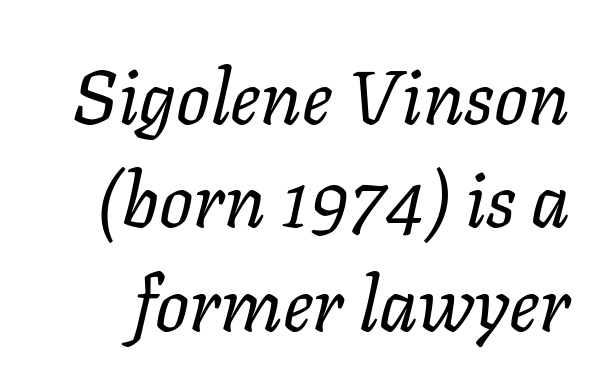
The image shows 75 px regular-weight type, italic (leaning right); set normal line spacing (1.38x), normal letter spacing, not underlined; low stroke contrast and a medium x-height.
